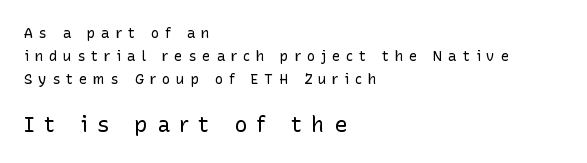
Nobody drew a line under any word here. Block two is the big one; block one sits smaller above it. Loose tracking; the words dissolve into strings of separated letters. This sample is left-justified, so line endings fall wherever the words run out.
